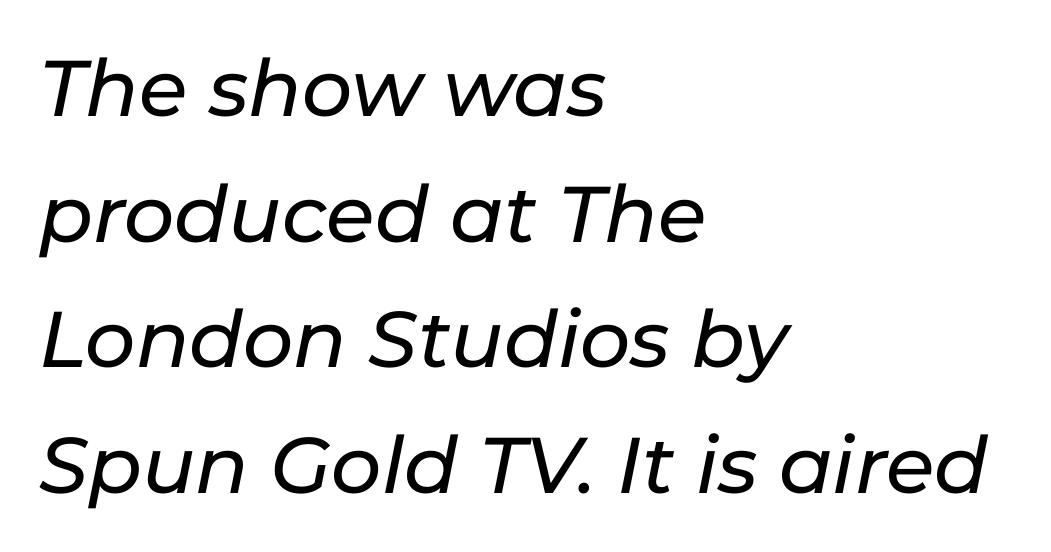
There is no visible air inserted between adjacent glyphs. Horizontal alignment here is leftward, the default for most running prose. Each row of text sits above clean, open space. The rendering uses natural spacing where letterforms have individual widths. The whole block is typeset with a tilt. Successive baselines arrive at the customary interval.
